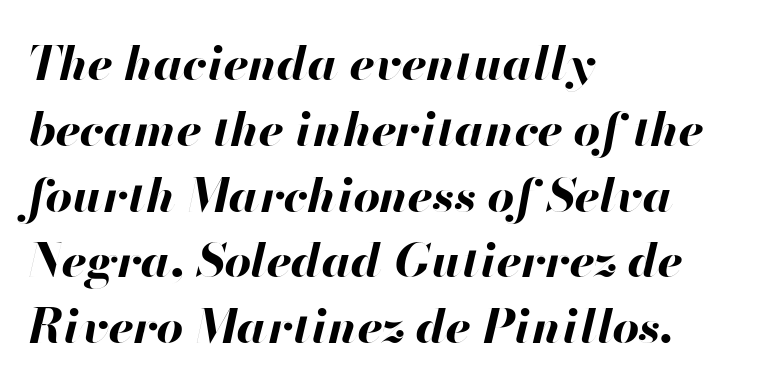
{"italic": "yes", "lean": "right", "slant_degrees": 13, "bold": "yes", "weight": "bold", "width": "normal", "stroke_contrast": "high", "x_height": "small", "monospaced": "no", "underline": "no", "align": "left", "line_spacing": "normal", "line_spacing_ratio": 1.4, "letter_spacing": "normal", "letter_spacing_em": 0.0, "glyph_px": 47}
